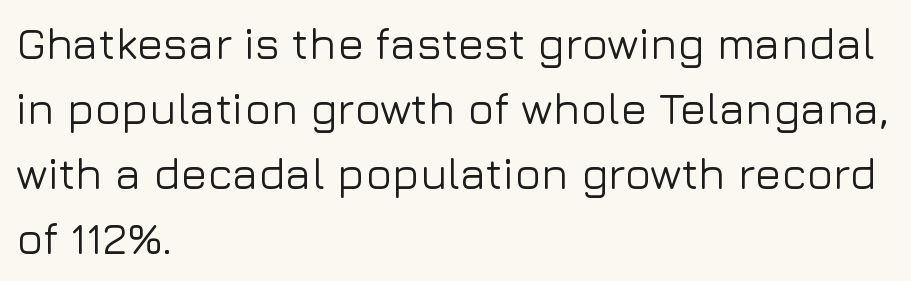
{"serif": "no", "italic": "no", "width": "normal", "stroke_contrast": "low", "x_height": "medium", "monospaced": "no", "underline": "no", "align": "left", "line_spacing": "normal", "line_spacing_ratio": 1.48, "letter_spacing": "normal", "letter_spacing_em": 0.0, "glyph_px": 44}
